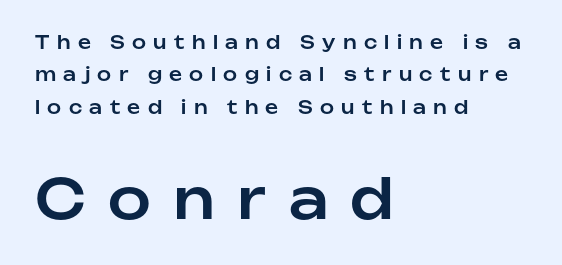
{"serif": "no", "italic": "no", "width": "normal", "stroke_contrast": "low", "x_height": "medium", "monospaced": "no", "underline": "no", "align": "left", "line_spacing_ratio": 1.8, "letter_spacing": "wide", "letter_spacing_em": 0.41, "larger_block": "second", "size_ratio": 3.06, "glyph_px": 55}
